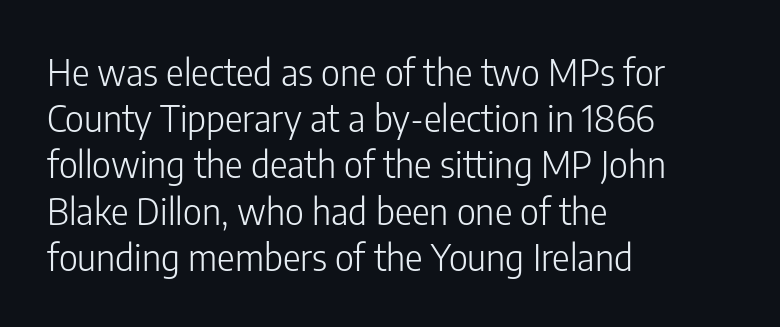
This rendering leaves character spacing at its baseline value. Is there any slant? The stems are plumb. Are there feet on the stems? There aren't — it's a sans. Compared with a typical body face, this is equally light or lighter still.
